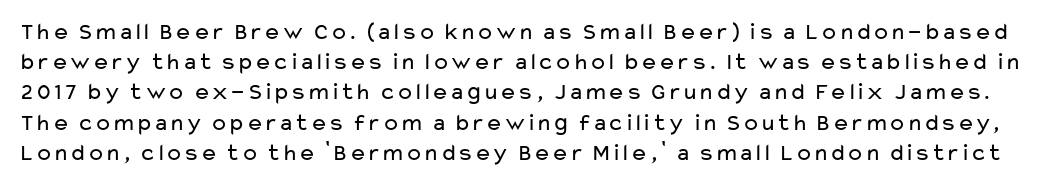
{"italic": "no", "bold": "no", "underline": "no", "line_spacing": "normal", "line_spacing_ratio": 1.26, "letter_spacing": "normal", "letter_spacing_em": 0.0, "glyph_px": 24}
